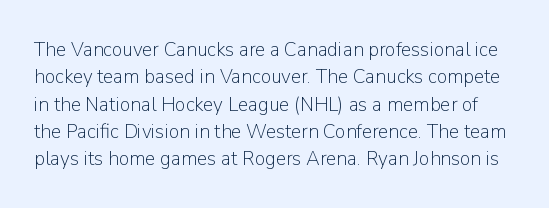
Q: Is the text bold? A: No.
Q: Is the text italic (slanted)? A: No, it is upright.
Q: Is the text underlined? A: No.
Q: Is the spacing between letters normal or unusually wide? A: Normal.
Q: Is the spacing between lines tight, normal or loose? A: Normal.
